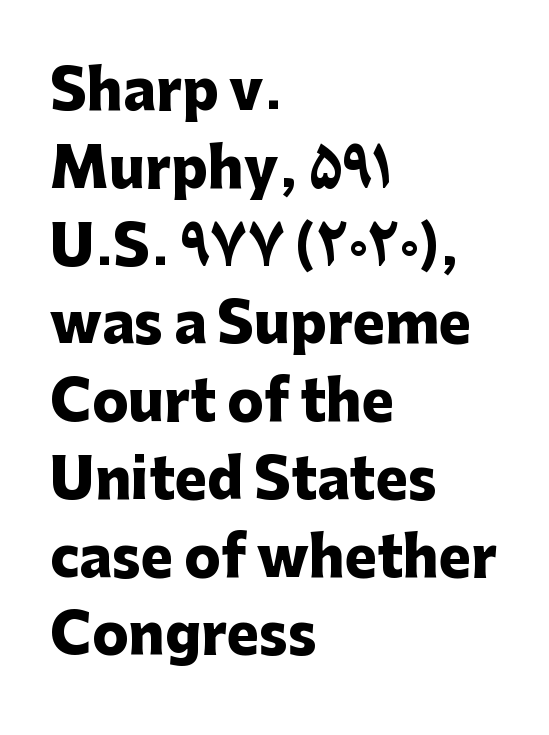
What weight is shown? A full bold with thick strokes. These lines sit exactly where default settings would place them. Vertical strokes here are truly vertical. Any mark beneath the type? The region is blank. Here the glyphs are tracked normally, forming tight word shapes. You could not count columns in this text — the font is proportionally spaced.
